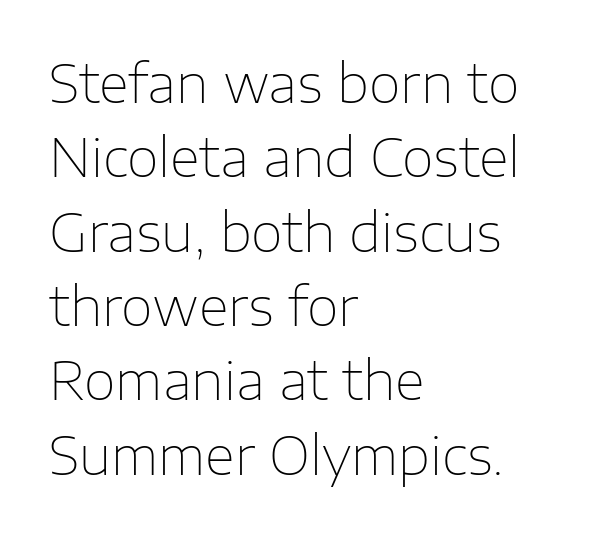
Each new line begins a customary step beneath the previous one. A bare baseline throughout the passage. Spacing verdict: proportional, widths tailored to each character. The setting favours the left margin, as ordinary paragraphs usually do. Letter spacing: default.
